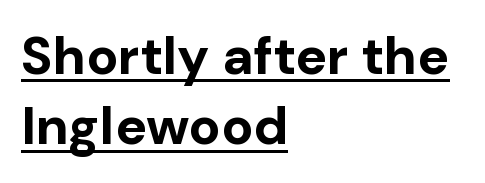
The face used here appears with an underline applied. This is the regular roman posture of the typeface. Varying glyph widths throughout — classic text-font behaviour. Strong, thick strokes mark this as bold type. Vertically, the passage feels balanced, rows spaced as you'd expect.
